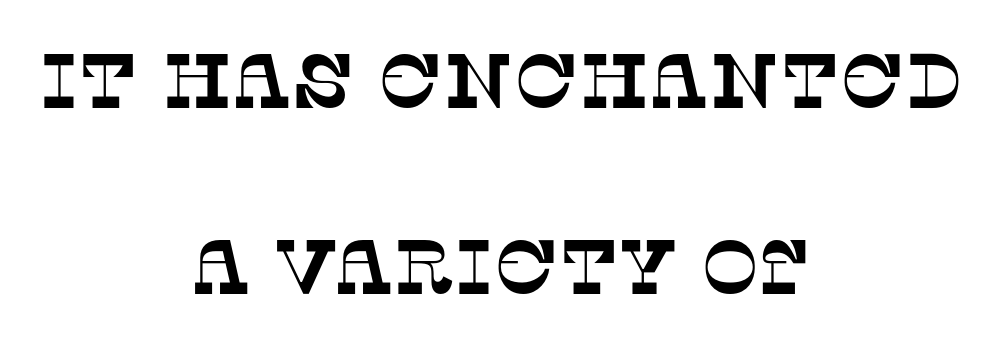
You could not count columns in this text — the font is proportionally spaced. What's the leading like? Stretched, with rows far apart. Horizontally, the lines are justified to the midpoint only. Caption: standard tracking, unaltered.
